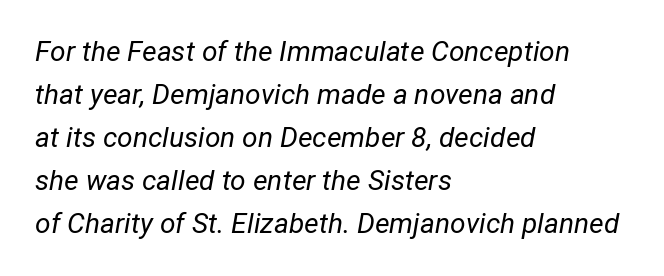
Q: Is the text bold? A: No.
Q: Is the text italic (slanted)? A: Yes, it leans right by about 12 degrees.
Q: Is the text underlined? A: No.
Q: How is the paragraph aligned? A: Left-aligned.
Q: Is the spacing between letters normal or unusually wide? A: Normal.
Q: Is the spacing between lines tight, normal or loose? A: Normal.
Q: Width (condensed, normal, or wide)? A: Normal.
Q: Stroke contrast? A: Low.
Q: x-height? A: Medium.
Q: Monospaced? A: No.
